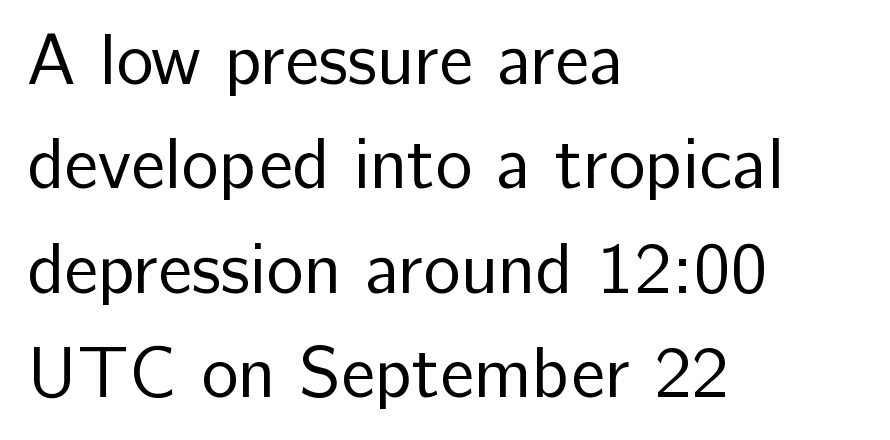
{"serif": "no", "italic": "no", "bold": "no", "weight": "regular", "width": "normal", "stroke_contrast": "low", "x_height": "medium", "monospaced": "no", "underline": "no", "align": "left", "line_spacing": "normal", "line_spacing_ratio": 1.47, "letter_spacing": "normal", "letter_spacing_em": 0.0, "glyph_px": 71}
